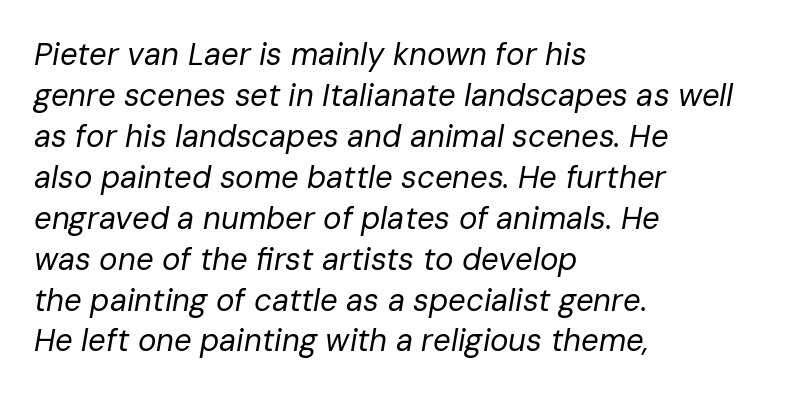
{"italic": "yes", "lean": "right", "slant_degrees": 10, "bold": "no", "weight": "regular", "width": "normal", "stroke_contrast": "low", "x_height": "medium", "monospaced": "no", "underline": "no", "align": "left", "line_spacing": "normal", "line_spacing_ratio": 1.32, "letter_spacing": "normal", "letter_spacing_em": 0.0, "glyph_px": 31}
